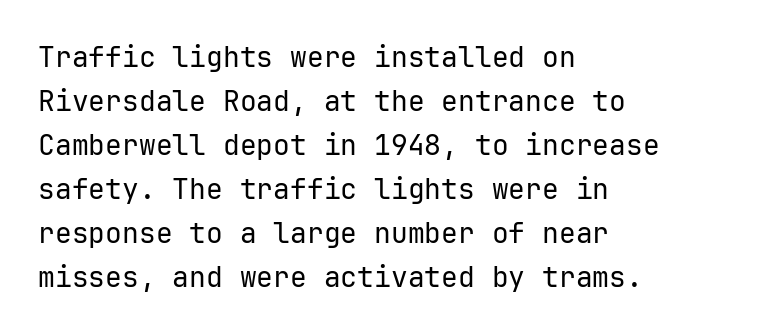
A typesetter would call this leading conventional body-copy spacing. Tracking here is standard; glyphs follow each other at the usual distance. Alignment: flush left. The face looks like a standard text weight, possibly lighter. The letters stand straight up with perfectly vertical stems.
